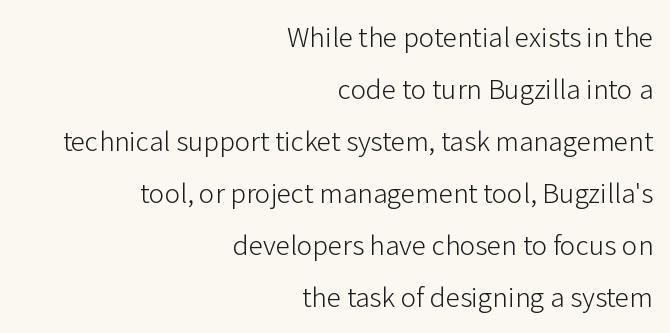
The type family on display is of the sans-serif kind. Students, note that the glyphs here touch the page at normal intervals. Is this a fixed-width face? No — the glyphs have proportional, varying widths. Nobody drew a line under any word here.
